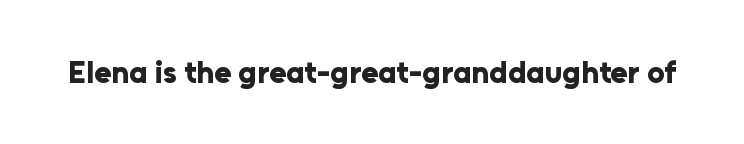
{"serif": "no", "italic": "no", "bold": "yes", "weight": "bold", "width": "normal", "stroke_contrast": "low", "x_height": "medium", "monospaced": "no", "underline": "no", "letter_spacing": "normal", "letter_spacing_em": 0.0, "glyph_px": 31}
